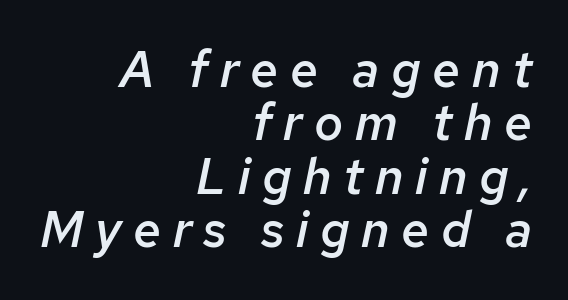
The image shows 50 px semibold type, italic (leaning right); set right-aligned, tight line spacing (1.07x), unusually wide letter spacing (+0.23 em), not underlined; low stroke contrast and a medium x-height.
